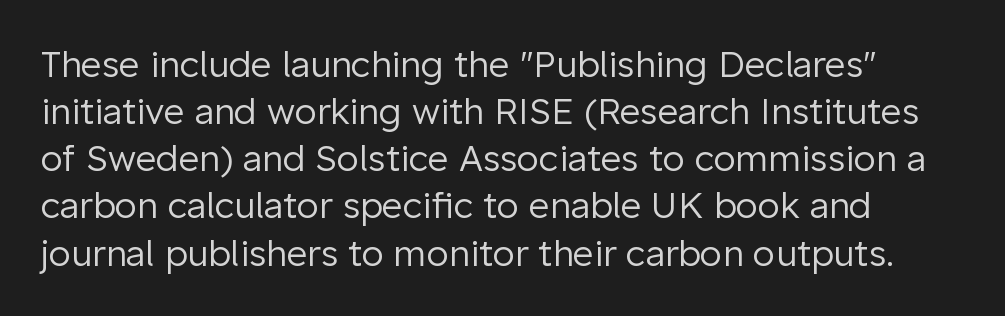
Q: Is the text bold? A: No.
Q: Is the text italic (slanted)? A: No, it is upright.
Q: Is the typeface a serif or a sans-serif typeface? A: Sans-serif.
Q: Is the text underlined? A: No.
Q: Is the spacing between letters normal or unusually wide? A: Normal.
Q: Is the spacing between lines tight, normal or loose? A: Normal.
Q: Width (condensed, normal, or wide)? A: Normal.
Q: Stroke contrast? A: Low.
Q: x-height? A: Medium.
Q: Monospaced? A: No.
